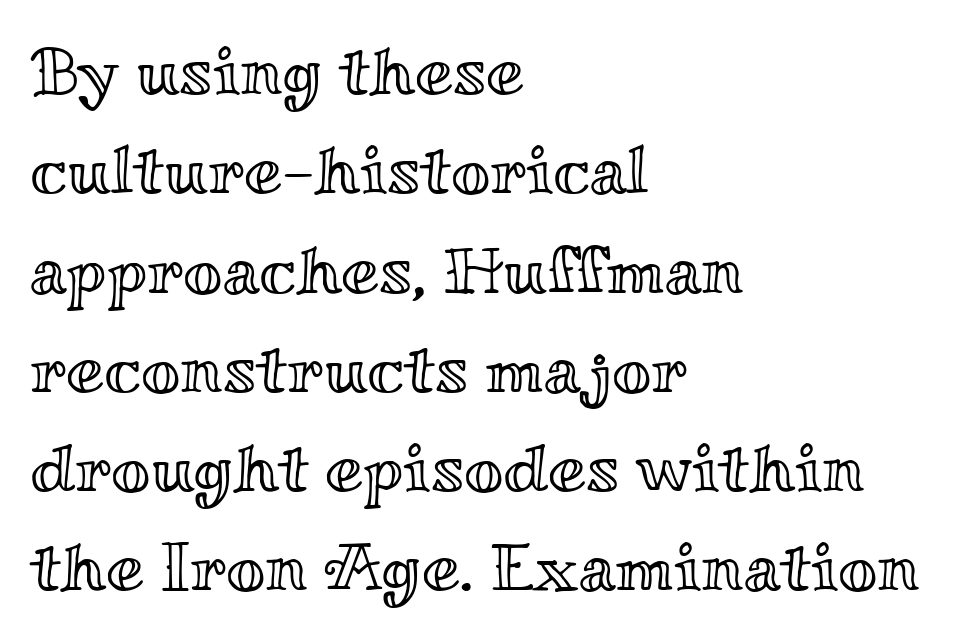
Q: Is the text italic (slanted)? A: No, it is upright.
Q: Is the text underlined? A: No.
Q: How is the paragraph aligned? A: Left-aligned.
Q: Is the spacing between letters normal or unusually wide? A: Normal.
Q: Is the spacing between lines tight, normal or loose? A: Normal.
Q: Width (condensed, normal, or wide)? A: Wide.
Q: x-height? A: Small.
Q: Monospaced? A: No.
